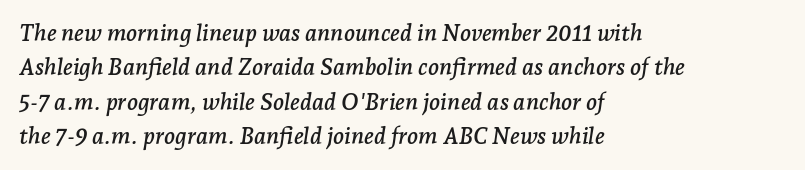
Q: Is the text italic (slanted)? A: Yes, it leans right by about 7 degrees.
Q: Is the text underlined? A: No.
Q: How is the paragraph aligned? A: Left-aligned.
Q: Is the spacing between letters normal or unusually wide? A: Normal.
Q: Is the spacing between lines tight, normal or loose? A: Normal.
